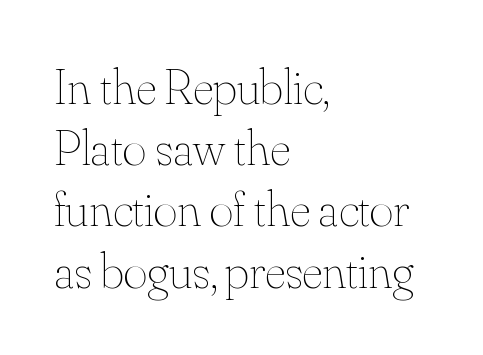
The image shows 51 px thin type, upright; set left-aligned, line spacing 1.2x, normal letter spacing, not underlined; medium stroke contrast and a small x-height.
